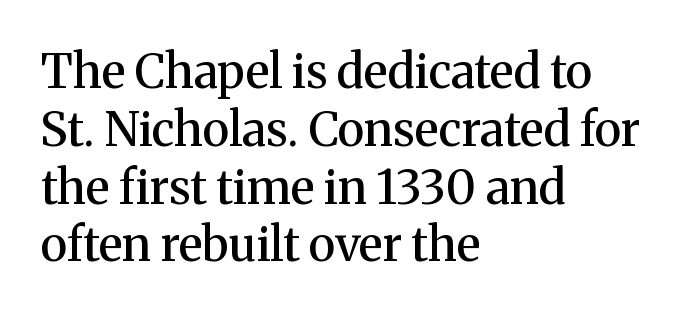
The image shows 47 px semibold serif type, upright; set left-aligned, line spacing 1.23x, normal letter spacing, not underlined; medium stroke contrast and a medium x-height.
